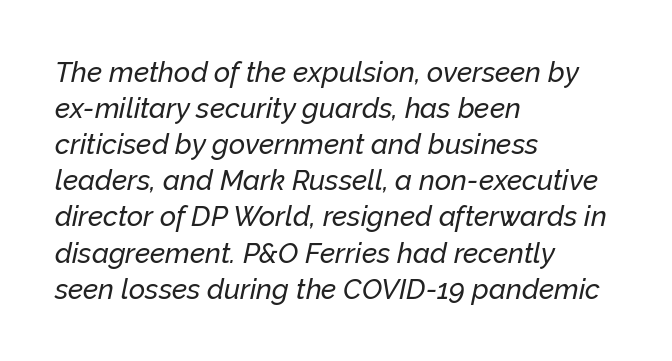
Q: Is the text italic (slanted)? A: Yes, it leans right by about 12 degrees.
Q: Is the text underlined? A: No.
Q: How is the paragraph aligned? A: Left-aligned.
Q: Is the spacing between letters normal or unusually wide? A: Normal.
Q: Is the spacing between lines tight, normal or loose? A: Normal.
Q: Width (condensed, normal, or wide)? A: Normal.
Q: Stroke contrast? A: Low.
Q: x-height? A: Medium.
Q: Monospaced? A: No.
